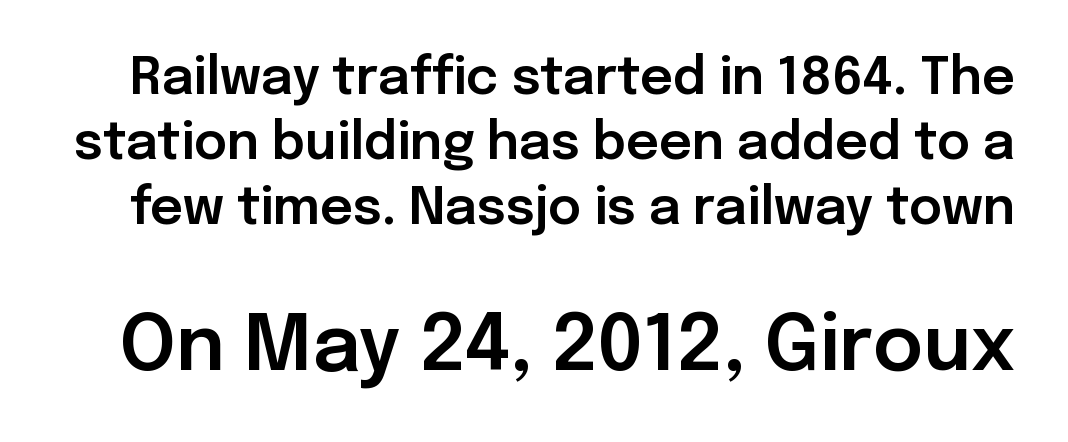
Q: Is the text italic (slanted)? A: No, it is upright.
Q: Is the typeface a serif or a sans-serif typeface? A: Sans-serif.
Q: Is the text underlined? A: No.
Q: Is the spacing between letters normal or unusually wide? A: Normal.
Q: Is the spacing between lines tight, normal or loose? A: Normal.
Q: Which block of text is set in a larger size, the first (top) or the second (bottom)? A: The second (bottom) one.
Q: Width (condensed, normal, or wide)? A: Normal.
Q: Stroke contrast? A: Low.
Q: x-height? A: Medium.
Q: Monospaced? A: No.
